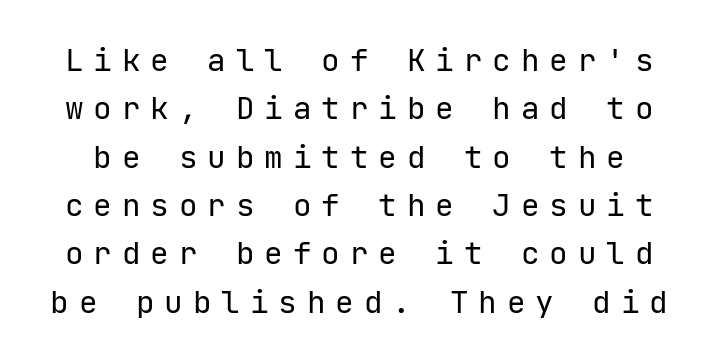
The image shows 31 px regular-weight sans-serif type, upright; set normal line spacing (1.56x), unusually wide letter spacing (+0.32 em), not underlined; low stroke contrast and a medium x-height.
